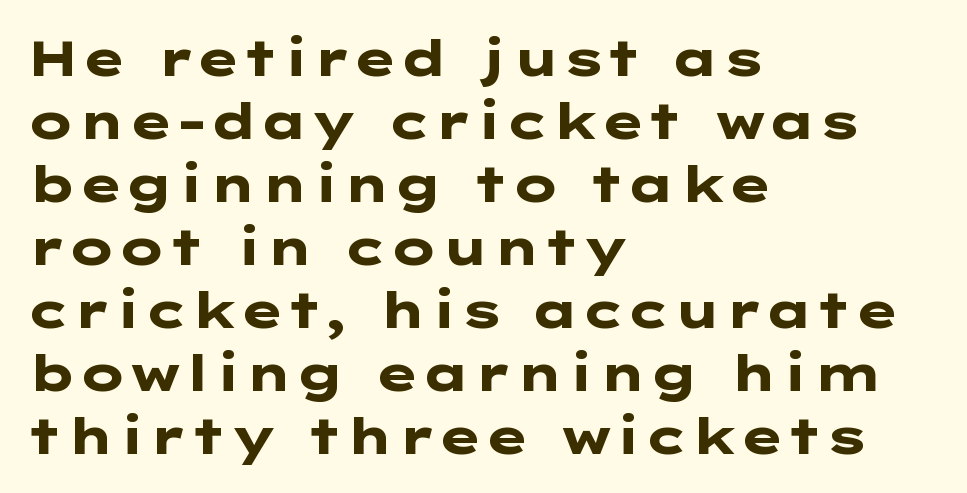
The baseline area is clear. Posture: straight, roman, zero tilt. The setting favours the left margin, as ordinary paragraphs usually do. These lines keep a tight, regular rhythm from letter to letter.
